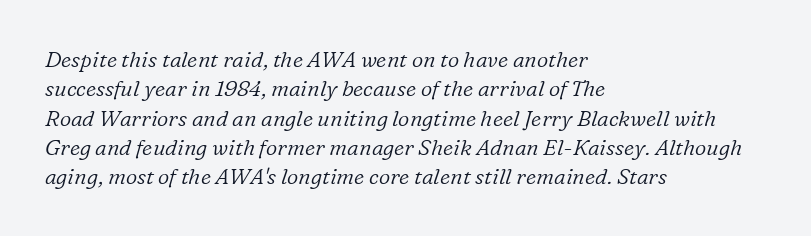
Q: Is the text bold? A: No.
Q: Is the text italic (slanted)? A: Yes, it leans right by about 16 degrees.
Q: Is the text underlined? A: No.
Q: How is the paragraph aligned? A: Left-aligned.
Q: Is the spacing between letters normal or unusually wide? A: Normal.
Q: Is the spacing between lines tight, normal or loose? A: Normal.
